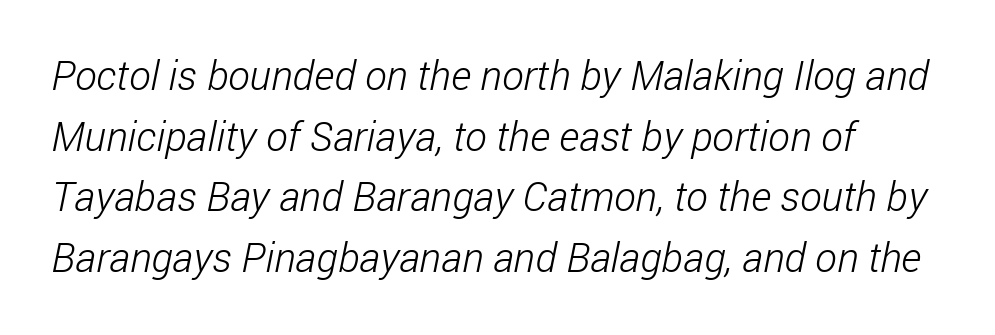
{"serif": "no", "bold": "no", "weight": "light", "width": "condensed", "stroke_contrast": "low", "x_height": "medium", "monospaced": "no", "underline": "no", "line_spacing": "normal", "line_spacing_ratio": 1.48, "letter_spacing": "normal", "letter_spacing_em": 0.0, "glyph_px": 41}
